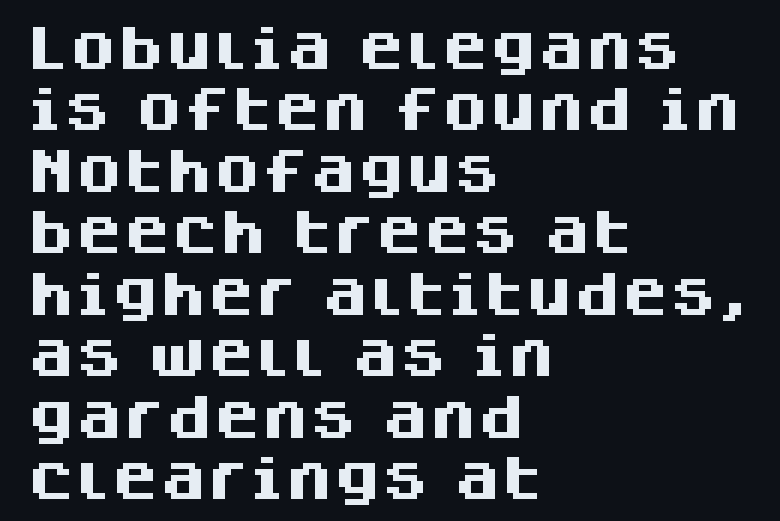
Q: Is the text bold? A: Yes.
Q: Is the text italic (slanted)? A: No, it is upright.
Q: Is the typeface a serif or a sans-serif typeface? A: Sans-serif.
Q: Is the text underlined? A: No.
Q: How is the paragraph aligned? A: Left-aligned.
Q: Is the spacing between letters normal or unusually wide? A: Normal.
Q: Is the spacing between lines tight, normal or loose? A: Normal.
Q: Width (condensed, normal, or wide)? A: Normal.
Q: Stroke contrast? A: Medium.
Q: x-height? A: Large.
Q: Monospaced? A: No.
